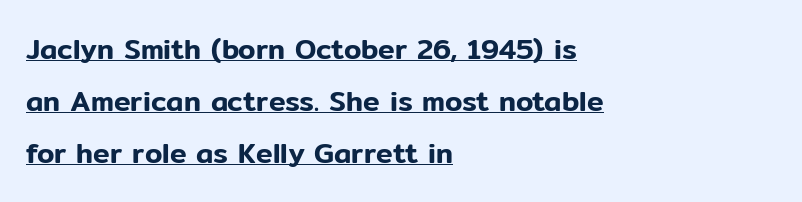
Classification — sans serif. Do the characters align in a grid? No, the font is proportional. Posture: upright roman. The text block is weighted toward the left margin, trailing off unevenly rightward.
